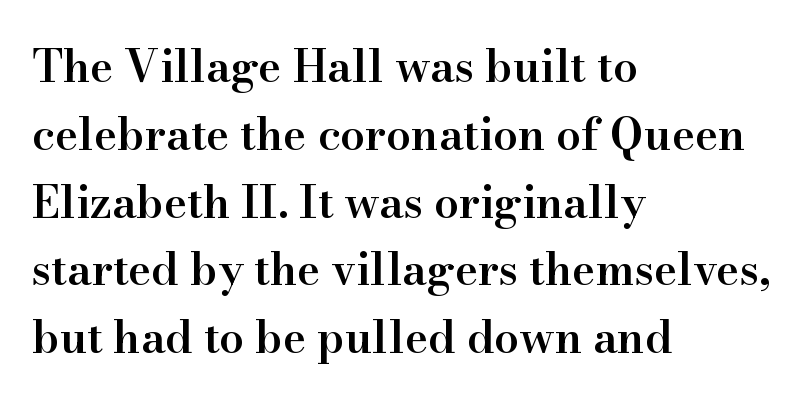
{"serif": "yes", "italic": "no", "bold": "semi", "weight": "semibold", "width": "normal", "stroke_contrast": "high", "x_height": "small", "monospaced": "no", "underline": "no", "align": "left", "line_spacing": "normal", "line_spacing_ratio": 1.54, "letter_spacing": "normal", "letter_spacing_em": 0.0, "glyph_px": 44}
